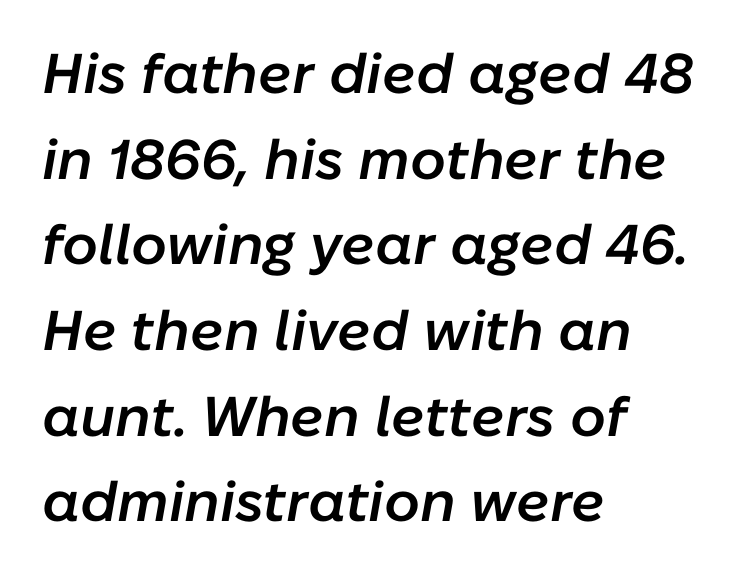
{"italic": "yes", "lean": "right", "slant_degrees": 10, "bold": "semi", "weight": "semibold", "width": "normal", "stroke_contrast": "low", "x_height": "medium", "monospaced": "no", "underline": "no", "align": "left", "line_spacing": "normal", "line_spacing_ratio": 1.53, "letter_spacing": "normal", "letter_spacing_em": 0.0, "glyph_px": 56}
